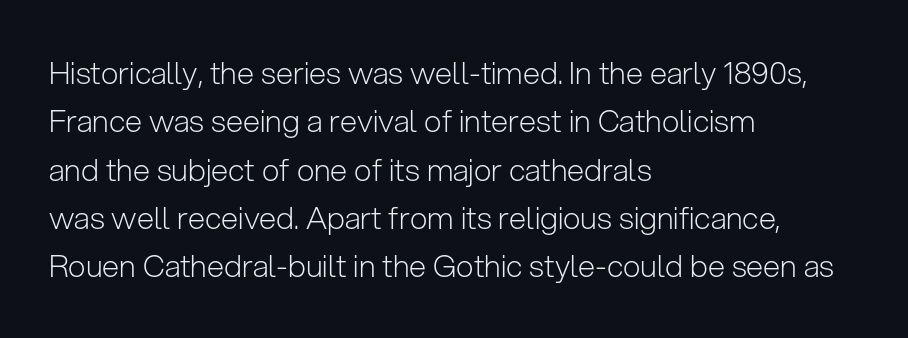
The image shows 31 px light sans-serif type, upright; set left-aligned, normal line spacing (1.56x), normal letter spacing, not underlined; low stroke contrast and a medium x-height.
